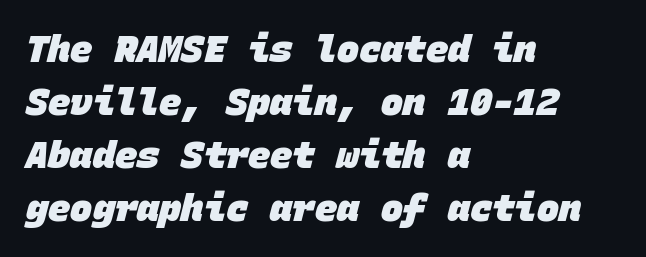
Q: Is the text bold? A: Yes.
Q: Is the typeface a serif or a sans-serif typeface? A: Sans-serif.
Q: Is the text underlined? A: No.
Q: How is the paragraph aligned? A: Left-aligned.
Q: Is the spacing between letters normal or unusually wide? A: Normal.
Q: Is the spacing between lines tight, normal or loose? A: Normal.
Q: Width (condensed, normal, or wide)? A: Normal.
Q: Stroke contrast? A: Low.
Q: x-height? A: Large.
Q: Monospaced? A: Yes.
